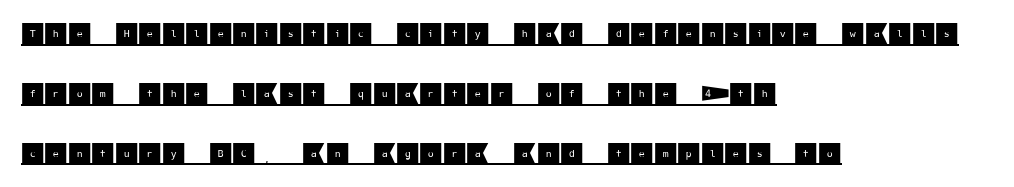
Q: Is the text italic (slanted)? A: No, it is upright.
Q: Is the text underlined? A: Yes.
Q: How is the paragraph aligned? A: Left-aligned.
Q: Is the spacing between letters normal or unusually wide? A: Normal.
Q: Is the spacing between lines tight, normal or loose? A: Loose.
